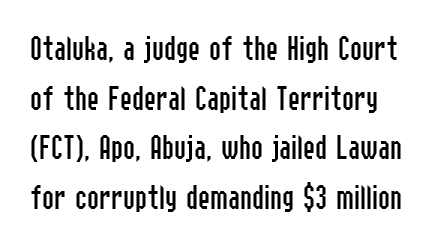
Q: Is the text bold? A: No.
Q: Is the text italic (slanted)? A: No, it is upright.
Q: Is the typeface a serif or a sans-serif typeface? A: Sans-serif.
Q: Is the text underlined? A: No.
Q: Is the spacing between letters normal or unusually wide? A: Normal.
Q: Is the spacing between lines tight, normal or loose? A: Normal.
Q: Width (condensed, normal, or wide)? A: Condensed.
Q: Stroke contrast? A: Low.
Q: x-height? A: Medium.
Q: Monospaced? A: No.
